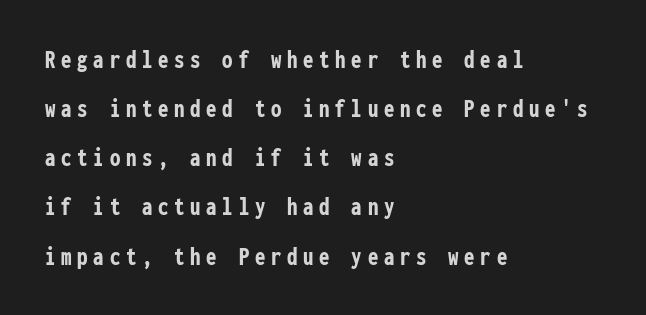
{"italic": "no", "bold": "yes", "underline": "no", "align": "left", "line_spacing_ratio": 1.89, "letter_spacing": "wide", "letter_spacing_em": 0.22, "glyph_px": 26}
